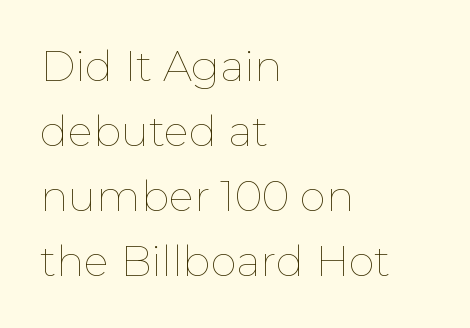
{"italic": "no", "bold": "no", "weight": "thin", "width": "normal", "stroke_contrast": "low", "x_height": "medium", "monospaced": "no", "underline": "no", "align": "left", "line_spacing": "normal", "line_spacing_ratio": 1.55, "letter_spacing": "normal", "letter_spacing_em": 0.0, "glyph_px": 42}
